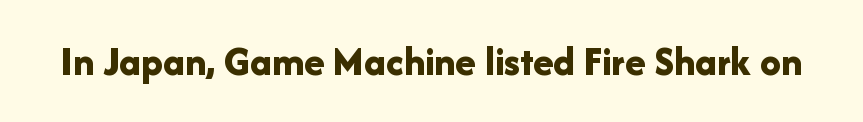
The image shows 42 px bold sans-serif type, upright; set normal letter spacing, not underlined; low stroke contrast and a medium x-height.
